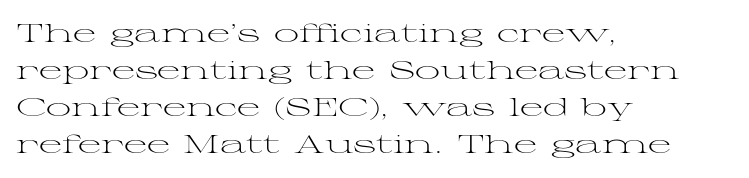
The image shows 25 px text type, upright; set left-aligned, normal line spacing (1.48x), normal letter spacing, not underlined.
